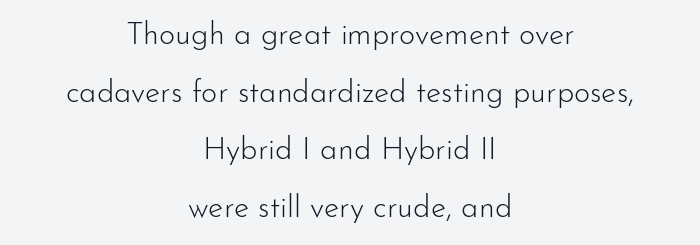
The image shows 31 px light sans-serif type, upright; set centered, line spacing 1.86x, normal letter spacing, not underlined; low stroke contrast and a small x-height.
